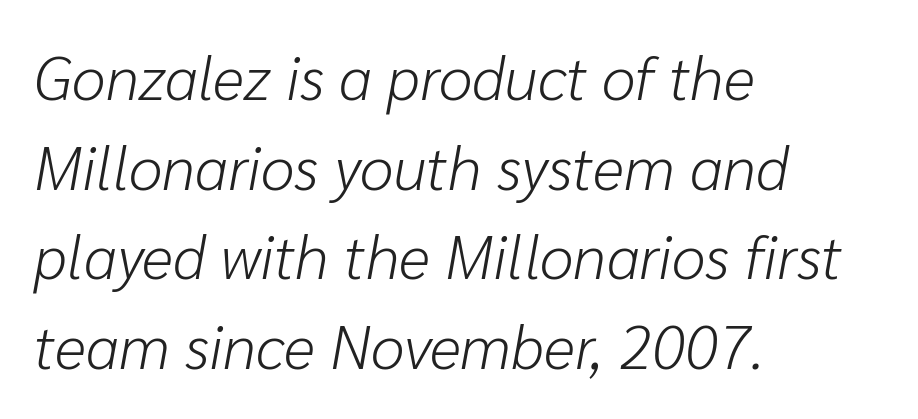
Caption: standard tracking, unaltered. Characters are canted at an angle relative to the baseline's perpendicular. No chunkiness to these letters — they're not bold. Notice how descenders clear the ascenders below comfortably — that's standard leading. Check the space under the baseline: it is left empty.
